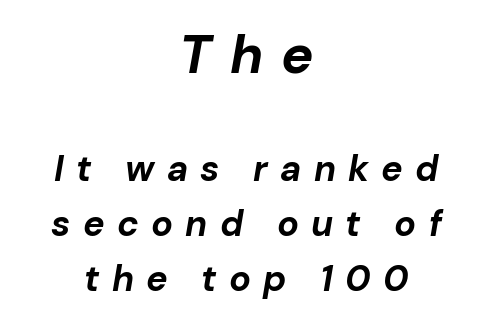
Beneath every word, the page is bare. The letters are spread apart with noticeably loose tracking. The face used here is proportionally spaced, like ordinary book or web type. This is oblique type, the kind used for emphasis or titles. Casual observation: everything's sitting right in the middle.
